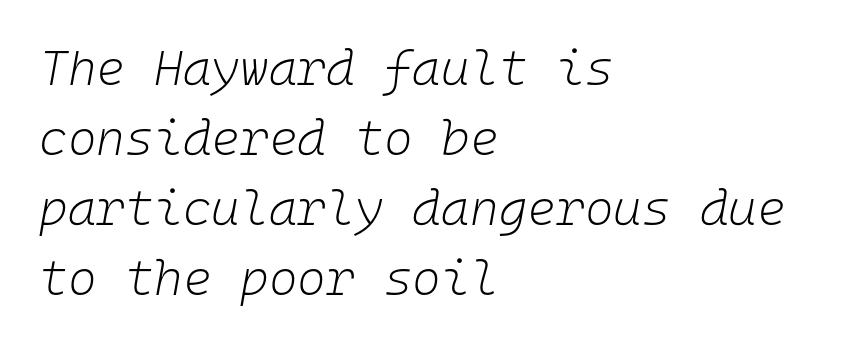
Q: Is the text bold? A: No.
Q: Is the text italic (slanted)? A: Yes, it leans right by about 10 degrees.
Q: Is the text underlined? A: No.
Q: How is the paragraph aligned? A: Left-aligned.
Q: Is the spacing between letters normal or unusually wide? A: Normal.
Q: Is the spacing between lines tight, normal or loose? A: Normal.
Q: Width (condensed, normal, or wide)? A: Normal.
Q: Stroke contrast? A: Low.
Q: x-height? A: Medium.
Q: Monospaced? A: Yes.
